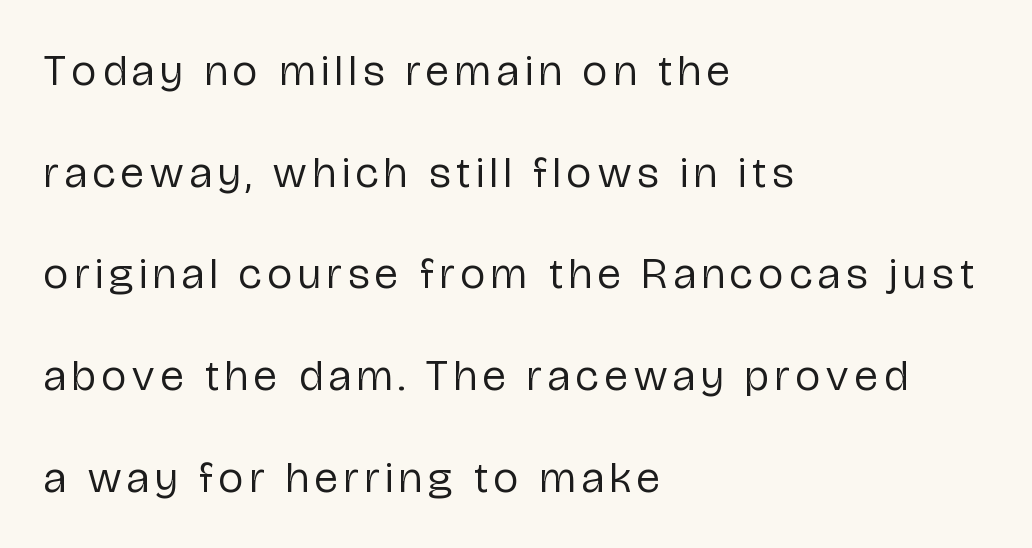
{"serif": "no", "italic": "no", "bold": "no", "weight": "regular", "width": "condensed", "stroke_contrast": "low", "x_height": "medium", "monospaced": "no", "underline": "no", "align": "left", "line_spacing": "loose", "line_spacing_ratio": 2.31, "glyph_px": 44}
